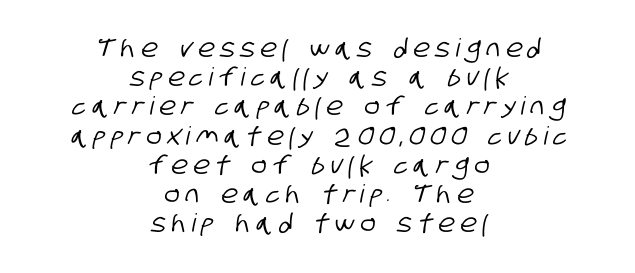
{"underline": "no", "align": "center", "line_spacing_ratio": 1.17, "letter_spacing": "wide", "letter_spacing_em": 0.24, "glyph_px": 25}
